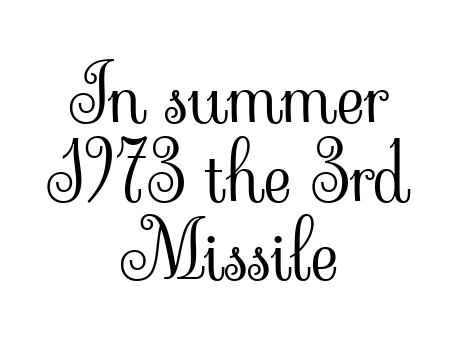
Honestly, the letter spacing is just normal — you wouldn't notice it. Italic: no, the glyphs are upright roman. The rag falls on both sides of this text block equally. Compared with typical paragraphs, the rows here are closer together.
